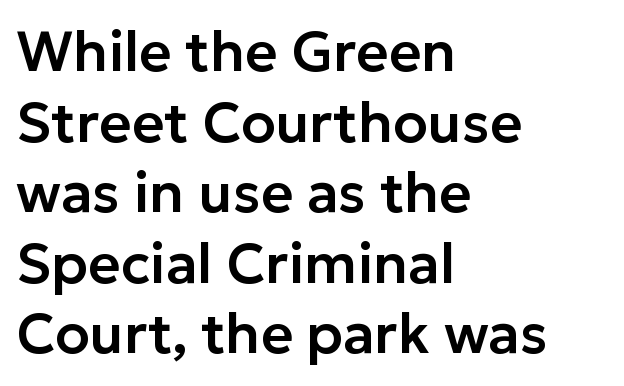
The image shows 56 px sans-serif type, upright; set left-aligned, normal line spacing (1.26x), normal letter spacing, not underlined; low stroke contrast and a medium x-height.
